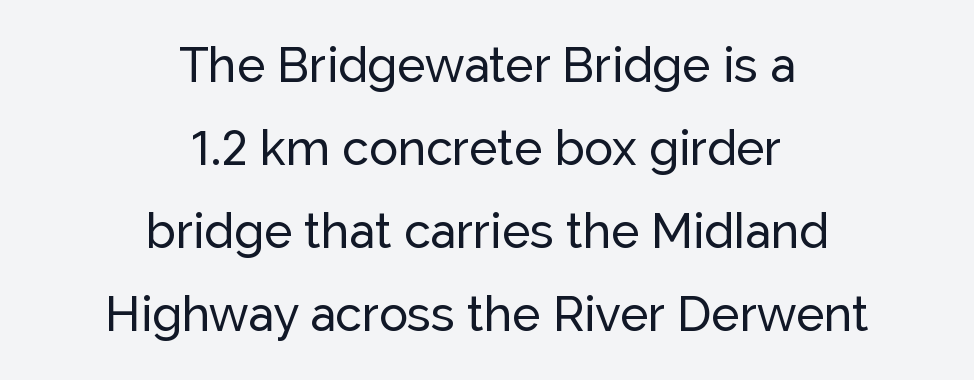
{"serif": "no", "italic": "no", "width": "normal", "stroke_contrast": "low", "x_height": "medium", "monospaced": "no", "underline": "no", "align": "center", "line_spacing_ratio": 1.73, "letter_spacing": "normal", "letter_spacing_em": 0.0, "glyph_px": 48}
